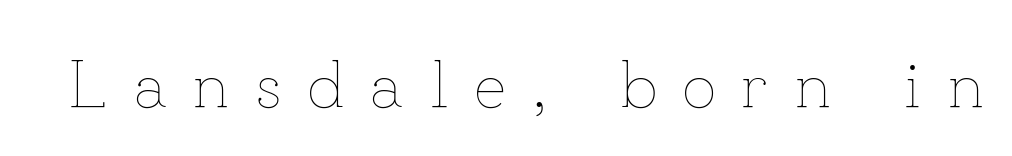
Q: Is the text bold? A: No.
Q: Is the text italic (slanted)? A: No, it is upright.
Q: Is the text underlined? A: No.
Q: Is the spacing between letters normal or unusually wide? A: Unusually wide.
Q: Width (condensed, normal, or wide)? A: Normal.
Q: Stroke contrast? A: Low.
Q: x-height? A: Small.
Q: Monospaced? A: No.
